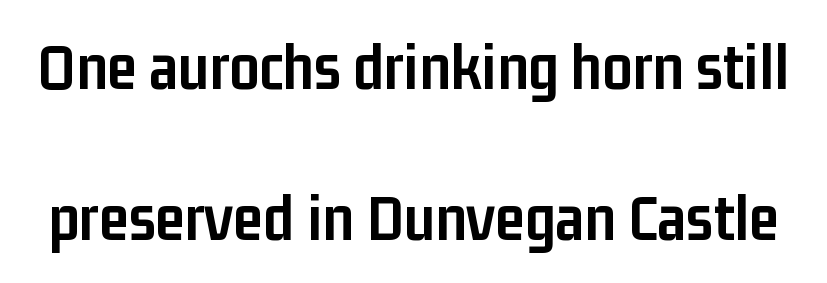
The image shows 67 px semibold, condensed sans-serif type, upright; set loose line spacing (2.25x), normal letter spacing, not underlined; low stroke contrast and a medium x-height.
